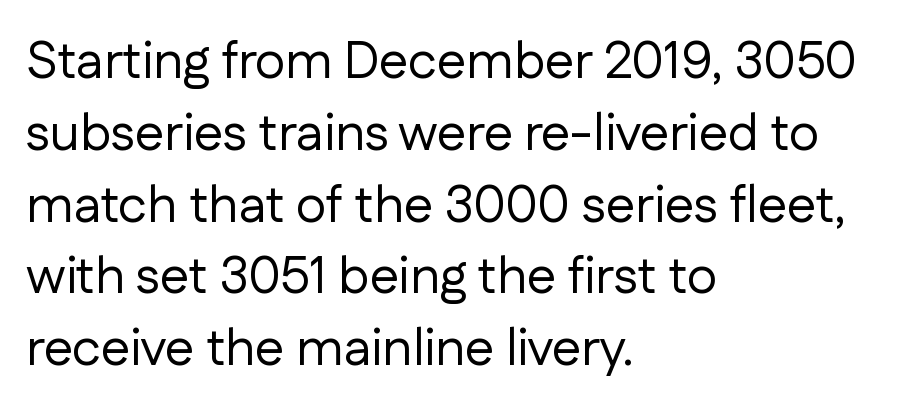
Q: Is the text bold? A: No.
Q: Is the text italic (slanted)? A: No, it is upright.
Q: Is the typeface a serif or a sans-serif typeface? A: Sans-serif.
Q: Is the text underlined? A: No.
Q: How is the paragraph aligned? A: Left-aligned.
Q: Is the spacing between letters normal or unusually wide? A: Normal.
Q: Is the spacing between lines tight, normal or loose? A: Normal.
Q: Width (condensed, normal, or wide)? A: Normal.
Q: Stroke contrast? A: Low.
Q: x-height? A: Medium.
Q: Monospaced? A: No.
